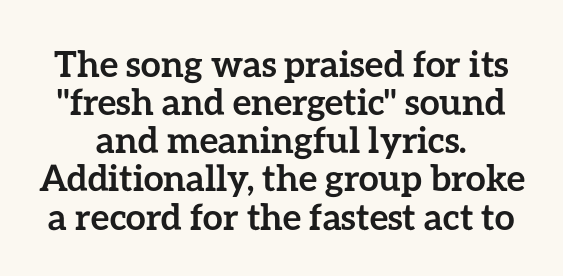
The image shows 36 px semibold type, upright; set centered, tight line spacing (1.06x), normal letter spacing, not underlined; low stroke contrast and a medium x-height.
